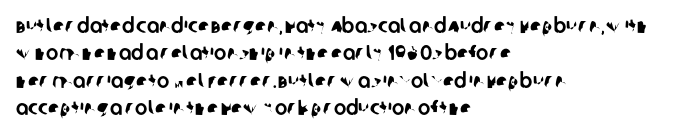
The image shows 21 px text type; set left-aligned, normal line spacing (1.3x), normal letter spacing, not underlined.
